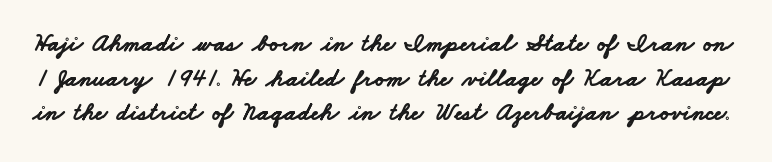
The vertical gap from one line to the next is medium. Nobody drew a line under any word here. The passage shown has conventional tracking throughout. Thick stems and heavy bowls — unmistakably bold.
